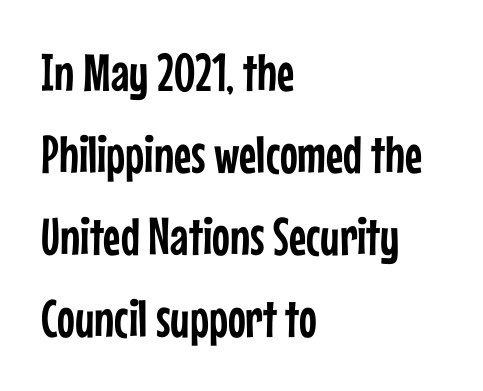
Each letter keeps its own natural width here, so spacing adapts to shape. Decoration check: the copy has no underline. Honestly, the row spacing looks completely unremarkable. A typesetter would label this face a sans.
